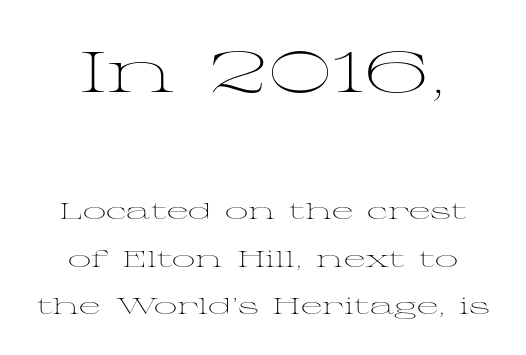
Short and long lines alike share a common midpoint. Every character sits straight up, as roman type does. Heft: none added — not bold. Proportional: the letters do not fall into vertical columns. This sample uses a serif face. Between one letter and the next there's only the usual sliver of space.
